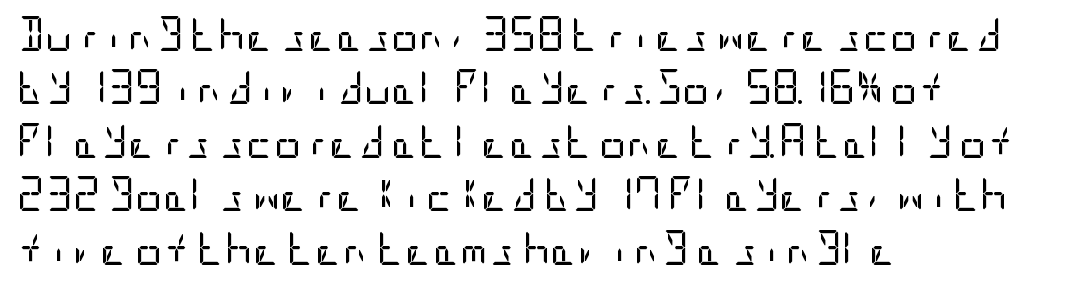
{"serif": "no", "italic": "no", "bold": "no", "weight": "regular", "width": "condensed", "stroke_contrast": "low", "x_height": "large", "underline": "no", "align": "left", "line_spacing": "normal", "line_spacing_ratio": 1.57, "letter_spacing": "normal", "letter_spacing_em": 0.0, "glyph_px": 34}
